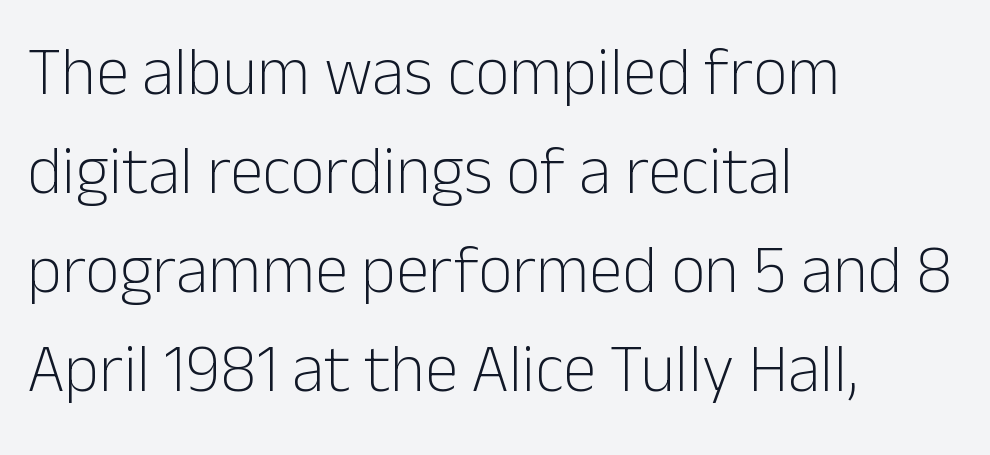
Leftover space on each line is placed entirely after the last word. Line spacing here is normal. This rendering features lettering with no underline. Proportional: the letters do not fall into vertical columns. What kind of face is this? One without serifs — a sans.
